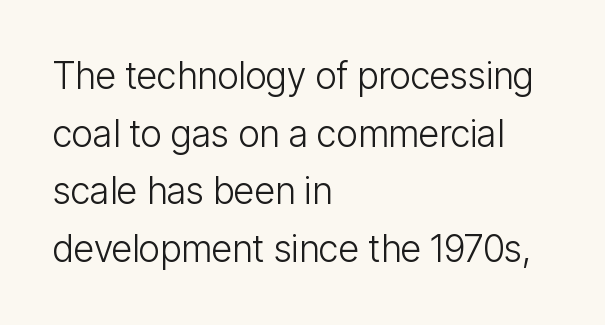
The image shows 37 px light, condensed sans-serif type, upright; set left-aligned, normal line spacing (1.56x), normal letter spacing, not underlined; low stroke contrast and a medium x-height.
